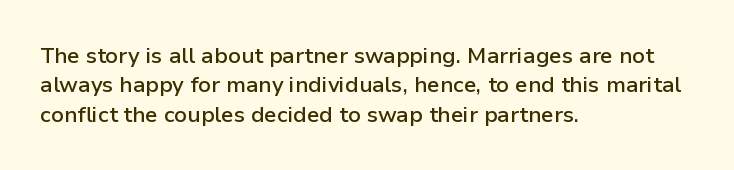
{"italic": "no", "bold": "semi", "underline": "no", "align": "left", "line_spacing": "normal", "line_spacing_ratio": 1.34, "letter_spacing": "normal", "letter_spacing_em": 0.0, "glyph_px": 22}
